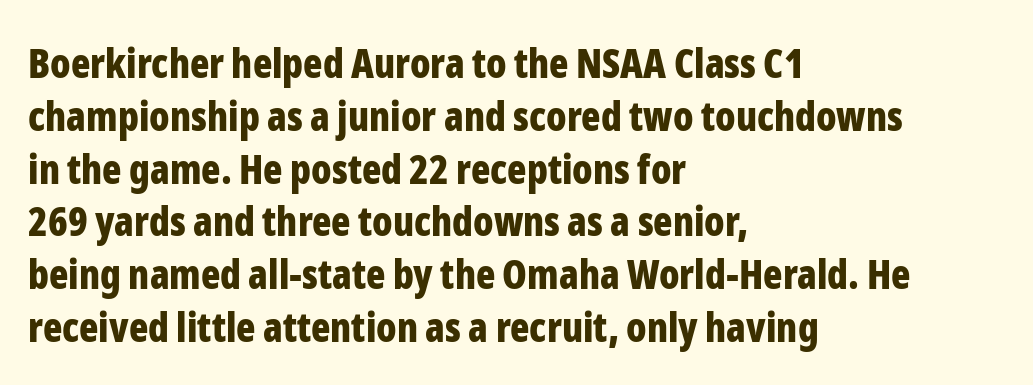
{"serif": "no", "italic": "no", "bold": "yes", "weight": "bold", "width": "condensed", "stroke_contrast": "low", "x_height": "medium", "monospaced": "no", "underline": "no", "align": "left", "line_spacing": "normal", "line_spacing_ratio": 1.32, "letter_spacing": "normal", "letter_spacing_em": 0.0, "glyph_px": 40}
